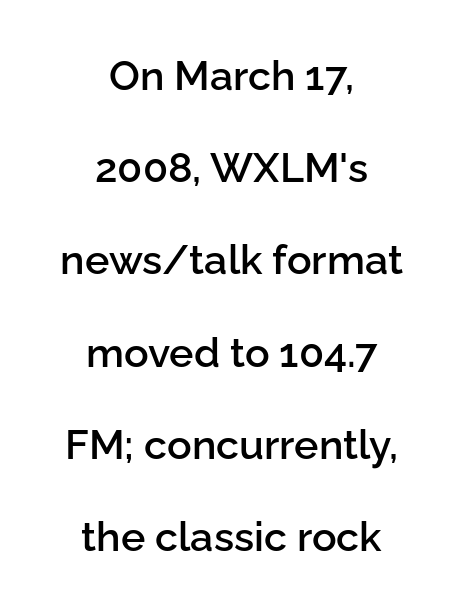
{"serif": "no", "italic": "no", "bold": "semi", "weight": "semibold", "width": "normal", "stroke_contrast": "low", "x_height": "medium", "monospaced": "no", "underline": "no", "align": "center", "line_spacing": "loose", "line_spacing_ratio": 2.25, "letter_spacing": "normal", "letter_spacing_em": 0.0, "glyph_px": 41}
